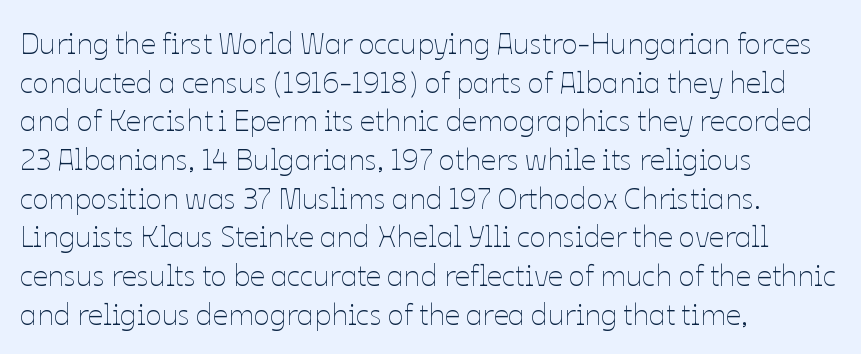
{"italic": "no", "bold": "no", "weight": "thin", "width": "normal", "stroke_contrast": "low", "x_height": "medium", "monospaced": "no", "underline": "no", "align": "left", "line_spacing": "normal", "line_spacing_ratio": 1.29, "letter_spacing": "normal", "letter_spacing_em": 0.0, "glyph_px": 30}
